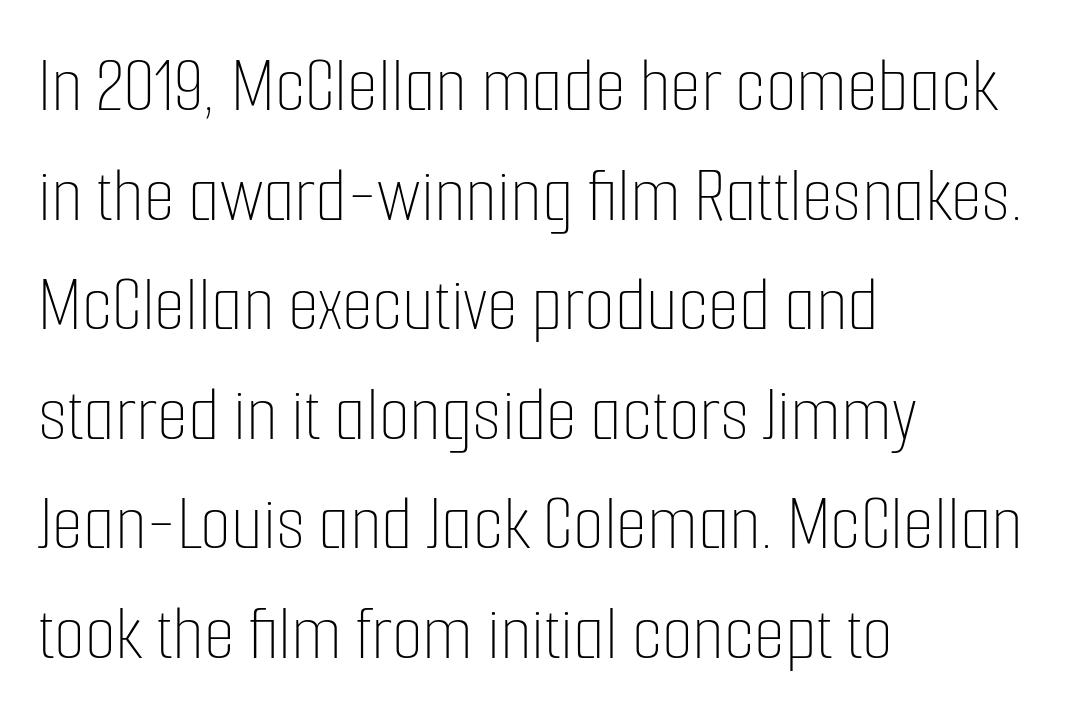
The image shows 80 px thin, condensed type, upright; set left-aligned, normal line spacing (1.37x), normal letter spacing, not underlined; low stroke contrast and a medium x-height.
